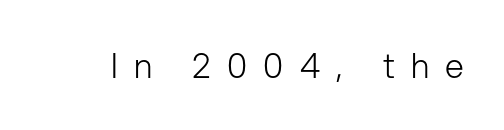
Q: Is the text bold? A: No.
Q: Is the text italic (slanted)? A: No, it is upright.
Q: Is the typeface a serif or a sans-serif typeface? A: Sans-serif.
Q: Is the text underlined? A: No.
Q: Is the spacing between letters normal or unusually wide? A: Unusually wide.
Q: Width (condensed, normal, or wide)? A: Normal.
Q: Stroke contrast? A: Low.
Q: x-height? A: Medium.
Q: Monospaced? A: No.
